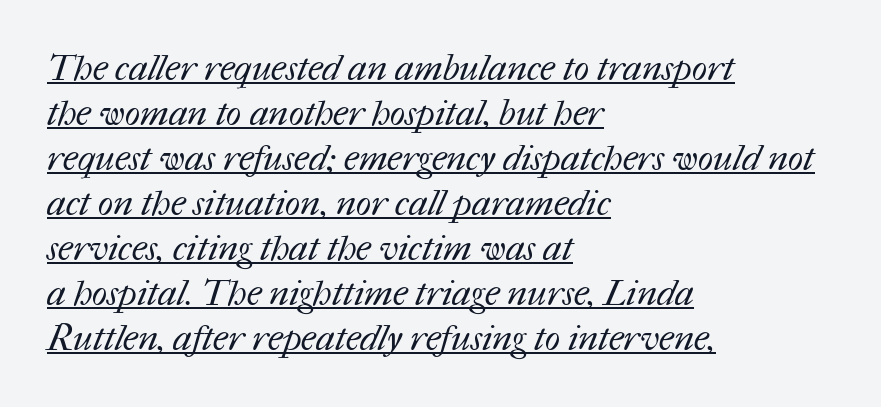
{"bold": "no", "weight": "regular", "width": "normal", "stroke_contrast": "medium", "x_height": "medium", "monospaced": "no", "underline": "yes", "align": "left", "line_spacing": "normal", "line_spacing_ratio": 1.25, "letter_spacing": "normal", "letter_spacing_em": 0.0, "glyph_px": 36}
